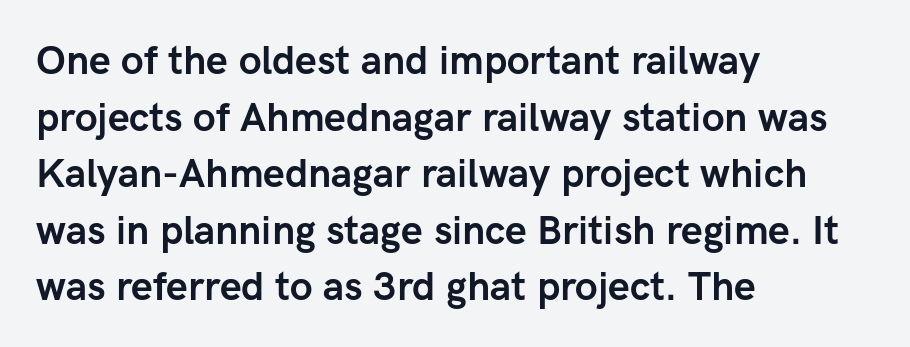
Does the type have serifs? No, each stem ends abruptly. The lines in this sample share a left origin and differ only in where they stop. How are the letters spaced? Ordinarily, with no added tracking. What weight is shown? A full bold with thick strokes. Spacing verdict: proportional, widths tailored to each character.
